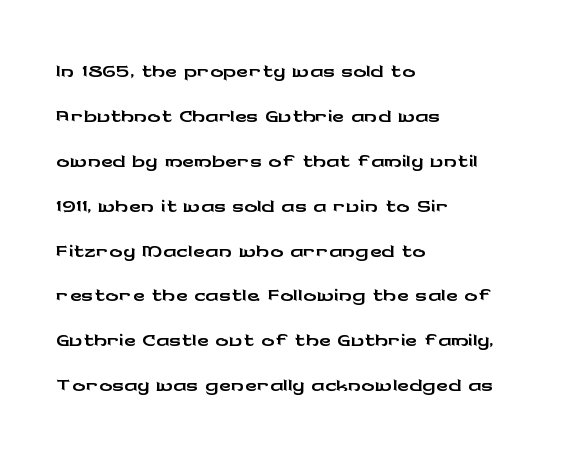
These lines keep a tight, regular rhythm from letter to letter. The string is rendered with underlining switched off. Layout note: lines flush left. These lines are rendered in a variable-pitch font. If you drew a line through each stem, it would be perfectly vertical. How would I describe the line gaps? Plain and ordinary.
